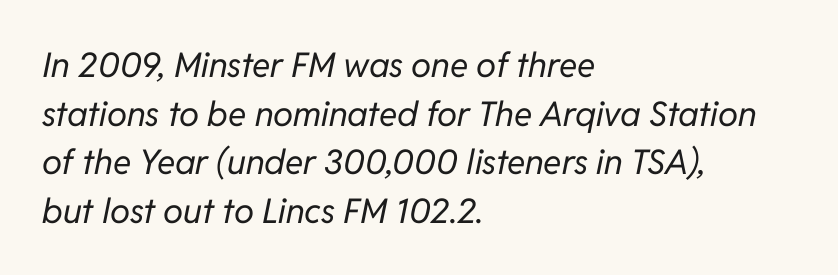
The image shows 34 px regular-weight type, italic (leaning right); set left-aligned, normal line spacing (1.43x), normal letter spacing, not underlined; low stroke contrast and a medium x-height.
